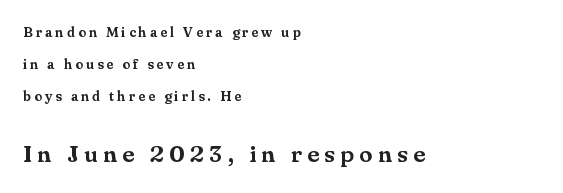
Q: Is the text italic (slanted)? A: No, it is upright.
Q: Is the text underlined? A: No.
Q: How is the paragraph aligned? A: Left-aligned.
Q: Is the spacing between letters normal or unusually wide? A: Unusually wide.
Q: Is the spacing between lines tight, normal or loose? A: Loose.
Q: Which block of text is set in a larger size, the first (top) or the second (bottom)? A: The second (bottom) one.
